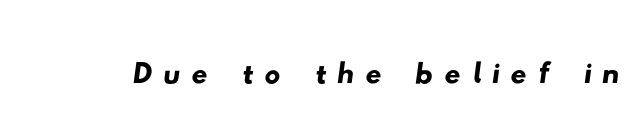
Q: Is the typeface a serif or a sans-serif typeface? A: Sans-serif.
Q: Is the text underlined? A: No.
Q: Width (condensed, normal, or wide)? A: Wide.
Q: Stroke contrast? A: Low.
Q: x-height? A: Small.
Q: Monospaced? A: No.
